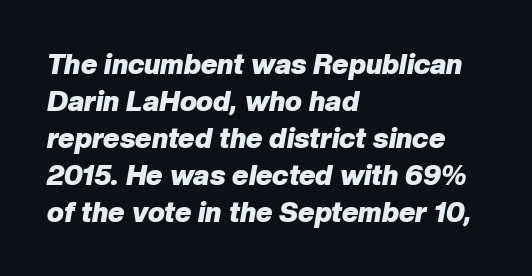
The image shows 28 px heavy type, italic (leaning right); set left-aligned, normal line spacing (1.32x), normal letter spacing, not underlined; low stroke contrast and a medium x-height.
